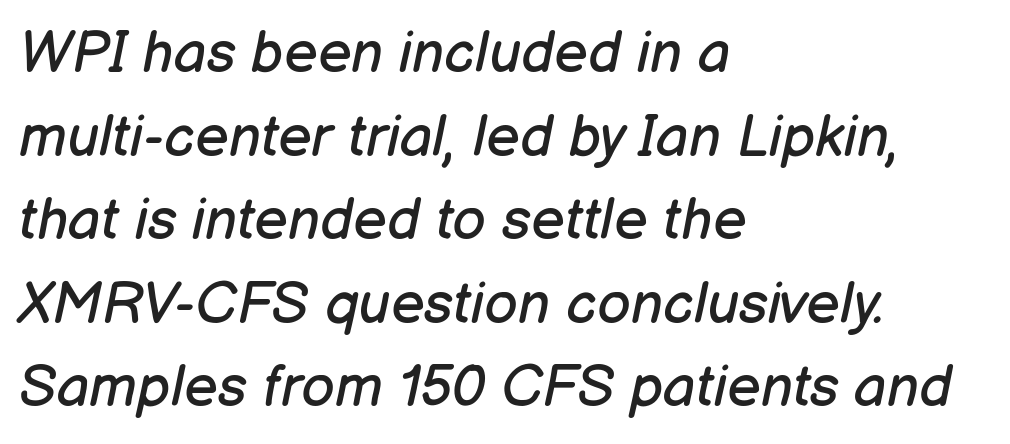
{"italic": "yes", "lean": "right", "slant_degrees": 12, "bold": "no", "weight": "regular", "width": "normal", "stroke_contrast": "low", "x_height": "medium", "monospaced": "no", "underline": "no", "align": "left", "line_spacing": "normal", "line_spacing_ratio": 1.44, "letter_spacing": "normal", "letter_spacing_em": 0.0, "glyph_px": 58}
